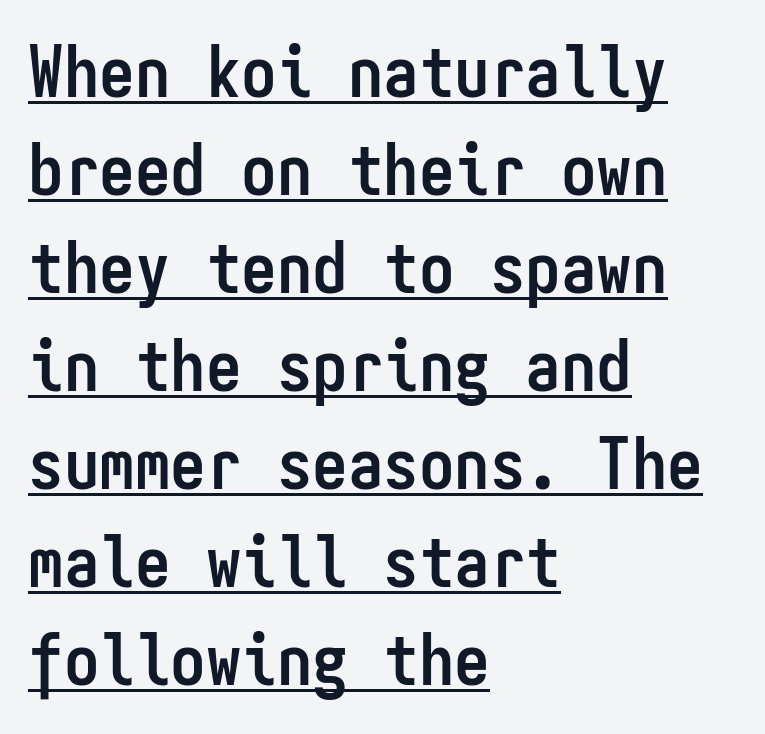
{"serif": "no", "italic": "no", "bold": "yes", "weight": "semibold", "width": "condensed", "stroke_contrast": "low", "x_height": "medium", "monospaced": "yes", "underline": "yes", "align": "left", "line_spacing": "normal", "line_spacing_ratio": 1.38, "letter_spacing": "normal", "letter_spacing_em": 0.0, "glyph_px": 71}
